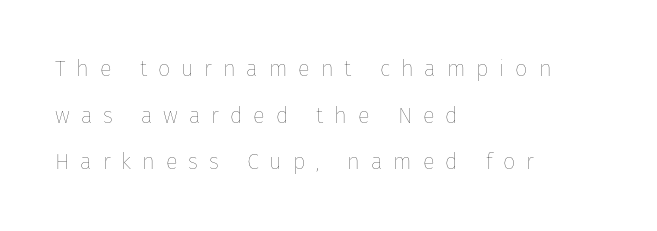
The image shows 22 px text type, upright; set left-aligned, loose line spacing (2.12x), unusually wide letter spacing (+0.49 em), not underlined.
